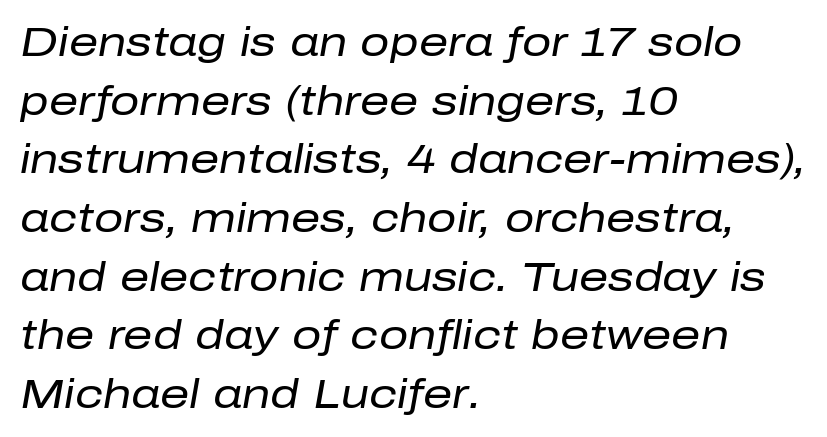
The rag falls on the right side of this text block. The passage shown is not bold in any degree. The letterforms sit shoulder to shoulder at normal distance. The lines sit at an ordinary, default distance from one another. These lines are rendered in a variable-pitch font.
